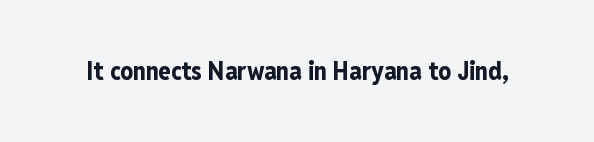
Q: Is the text bold? A: Yes.
Q: Is the text italic (slanted)? A: No, it is upright.
Q: Is the text underlined? A: No.
Q: Is the spacing between letters normal or unusually wide? A: Normal.
